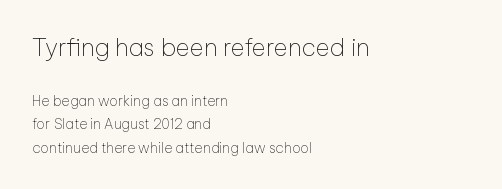
The image shows 24 px text type, upright; set left-aligned, normal line spacing (1.68x), normal letter spacing, not underlined; the first (top) block is 1.71x larger.
